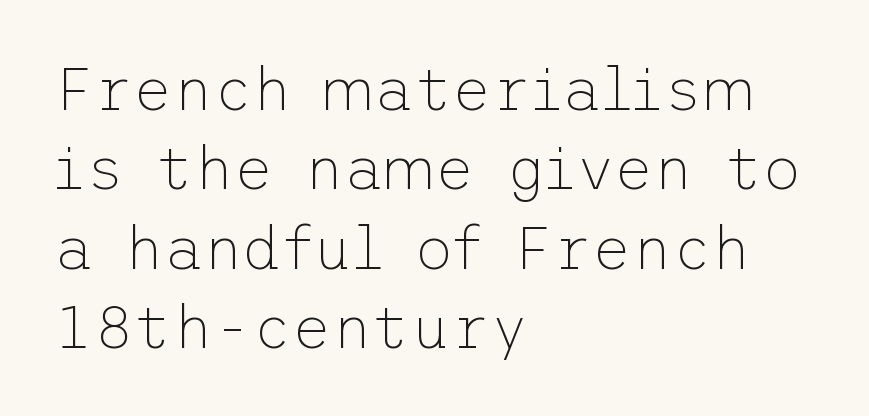
The image shows 61 px thin sans-serif type, upright; set left-aligned, normal line spacing (1.3x), normal letter spacing, not underlined; low stroke contrast and a medium x-height.
